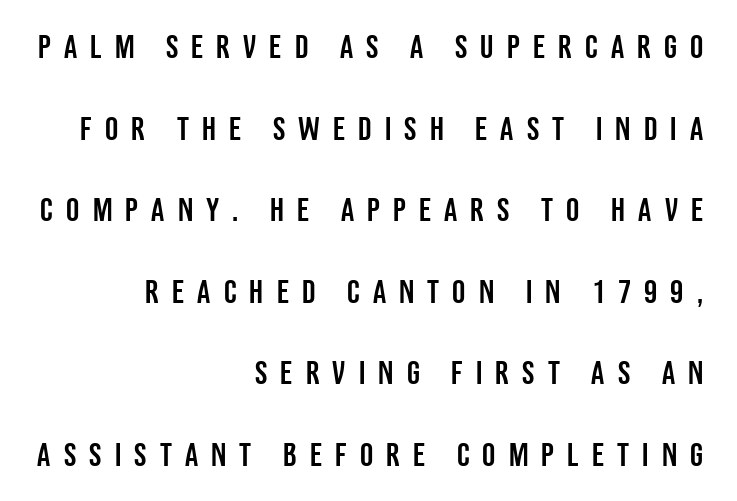
In terms of posture, this sample is upright. Substantial extra tracking has been applied to these lines. Unlike a traditional serif, this face leaves its strokes unadorned. Do the characters align in a grid? No, the font is proportional. If you drew a ruler down the right edge, every line would touch it.
